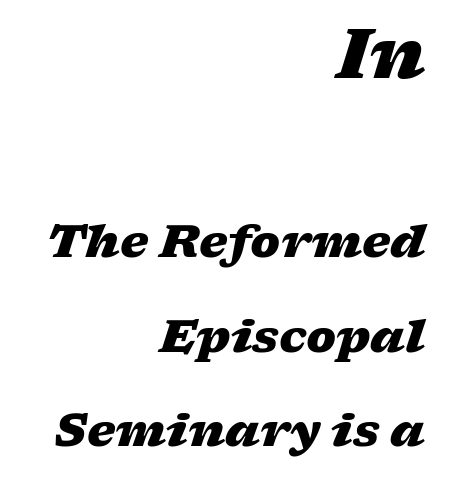
Looks like regular typesetting: each glyph gets only the width it needs. Does the bottom block carry the larger type? No, the top block does. Compared with an ordinary text face, these strokes are far heavier — a full bold. The passage shown is not underscored anywhere. Standard letterfit; no display-style spreading of the glyphs.
